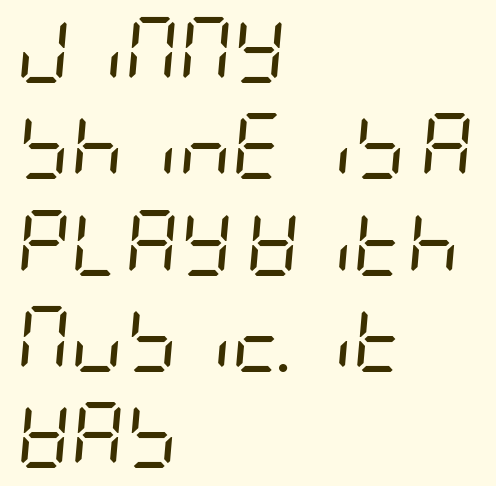
The passage shown has conventional tracking throughout. Is this a heavy cut? Hardly; it is regular or lighter. Leading: standard. The words here are not underlined. The passage shown leans; its letterforms are oblique.
